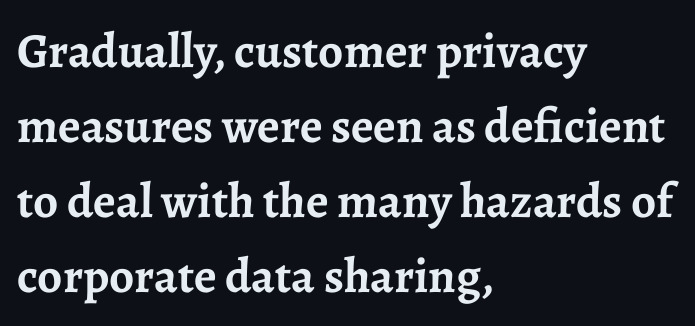
Q: Is the text bold? A: Yes.
Q: Is the text italic (slanted)? A: No, it is upright.
Q: Is the typeface a serif or a sans-serif typeface? A: Serif.
Q: Is the text underlined? A: No.
Q: How is the paragraph aligned? A: Left-aligned.
Q: Is the spacing between letters normal or unusually wide? A: Normal.
Q: Is the spacing between lines tight, normal or loose? A: Normal.
Q: Width (condensed, normal, or wide)? A: Normal.
Q: Stroke contrast? A: Low.
Q: x-height? A: Medium.
Q: Monospaced? A: No.
